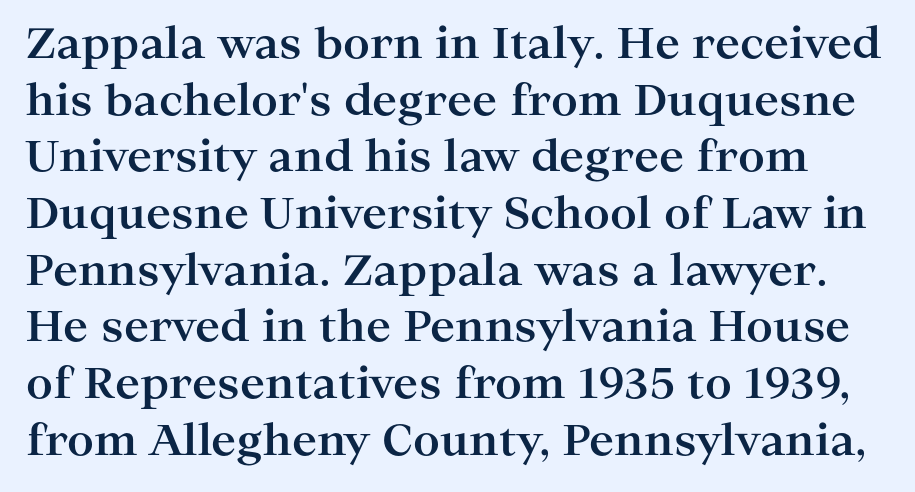
{"serif": "yes", "italic": "no", "bold": "yes", "weight": "bold", "width": "wide", "stroke_contrast": "high", "x_height": "medium", "monospaced": "no", "underline": "no", "line_spacing": "normal", "line_spacing_ratio": 1.35, "letter_spacing": "normal", "letter_spacing_em": 0.0, "glyph_px": 42}
